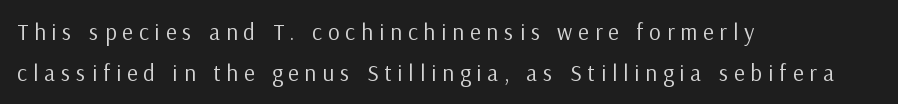
Q: Is the text bold? A: No.
Q: Is the text italic (slanted)? A: No, it is upright.
Q: Is the text underlined? A: No.
Q: How is the paragraph aligned? A: Left-aligned.
Q: Is the spacing between letters normal or unusually wide? A: Unusually wide.
